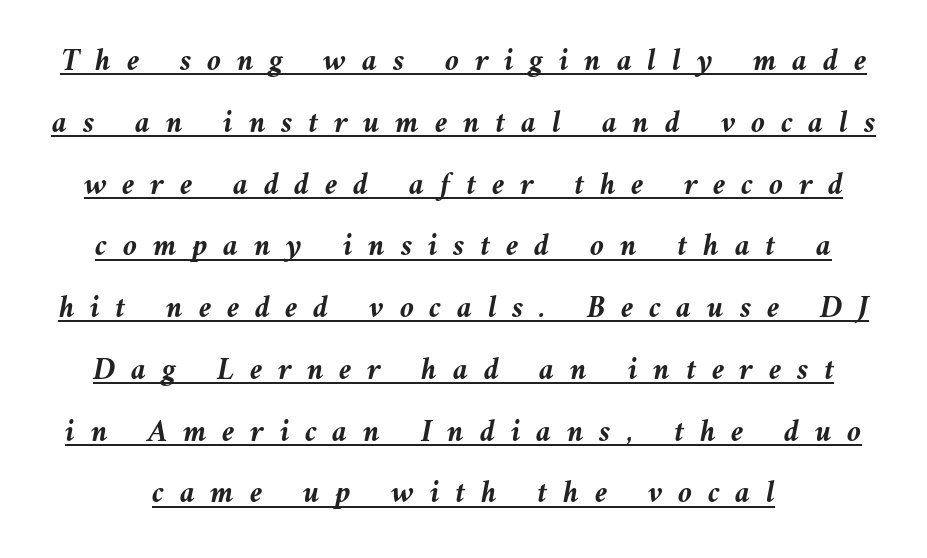
Varying glyph widths throughout — classic text-font behaviour. A great deal of white space separates one row of letters from the next. There's an unmistakable incline to the writing here. The face used here appears with an underline applied.
